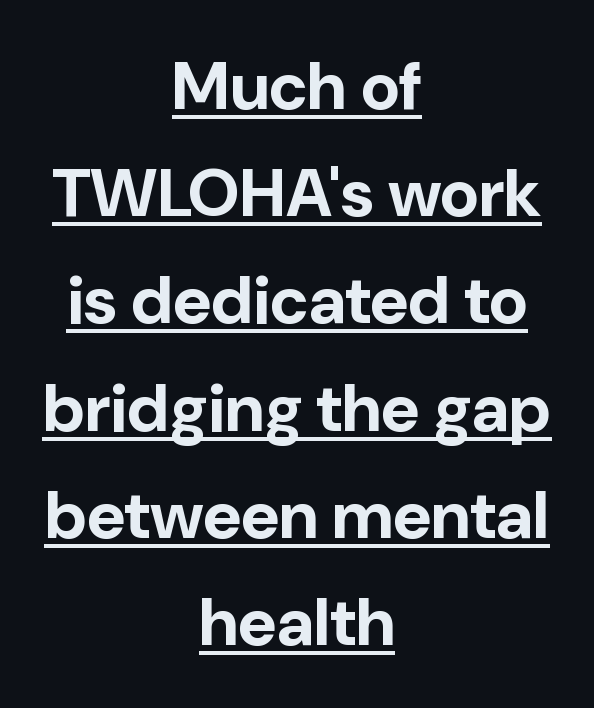
{"serif": "no", "italic": "no", "bold": "yes", "weight": "bold", "width": "normal", "stroke_contrast": "low", "x_height": "medium", "monospaced": "no", "underline": "yes", "align": "center", "line_spacing": "normal", "line_spacing_ratio": 1.6, "letter_spacing": "normal", "letter_spacing_em": 0.0, "glyph_px": 67}
